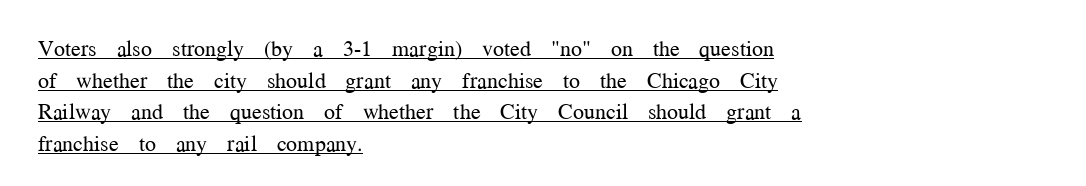
The image shows 22 px text type, upright; set left-aligned, normal line spacing (1.44x), normal letter spacing, underlined.
